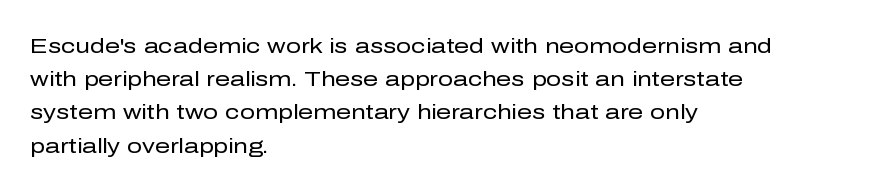
The image shows 21 px text type, upright; set left-aligned, normal line spacing (1.58x), normal letter spacing, not underlined.
